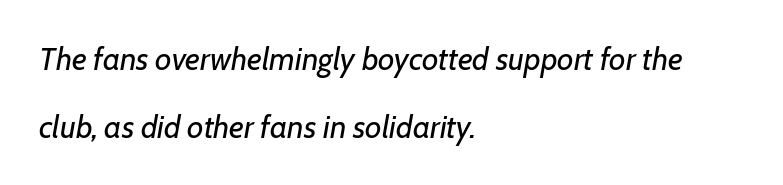
The image shows 32 px regular-weight type, italic (leaning right); set left-aligned, loose line spacing (2.11x), normal letter spacing, not underlined; low stroke contrast and a medium x-height.
